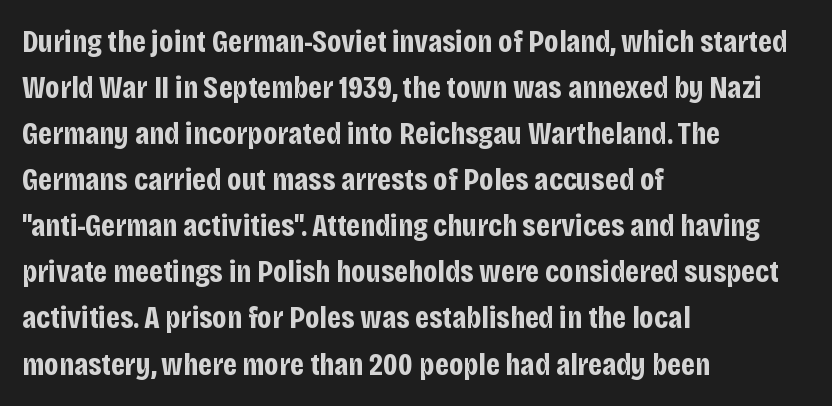
Q: Is the text bold? A: Yes.
Q: Is the text italic (slanted)? A: No, it is upright.
Q: Is the typeface a serif or a sans-serif typeface? A: Sans-serif.
Q: Is the text underlined? A: No.
Q: How is the paragraph aligned? A: Left-aligned.
Q: Is the spacing between letters normal or unusually wide? A: Normal.
Q: Is the spacing between lines tight, normal or loose? A: Normal.
Q: Width (condensed, normal, or wide)? A: Condensed.
Q: Stroke contrast? A: Low.
Q: x-height? A: Large.
Q: Monospaced? A: No.
